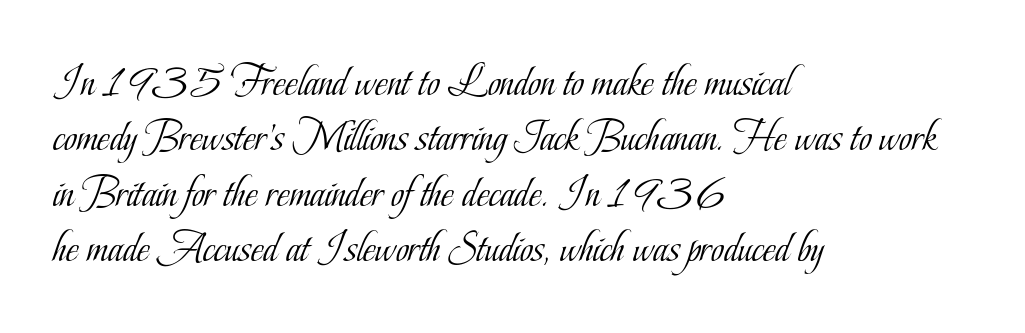
{"serif": "yes", "bold": "no", "weight": "light", "width": "condensed", "stroke_contrast": "low", "x_height": "small", "monospaced": "no", "underline": "no", "align": "left", "line_spacing": "normal", "line_spacing_ratio": 1.26, "letter_spacing": "normal", "letter_spacing_em": 0.0, "glyph_px": 44}
